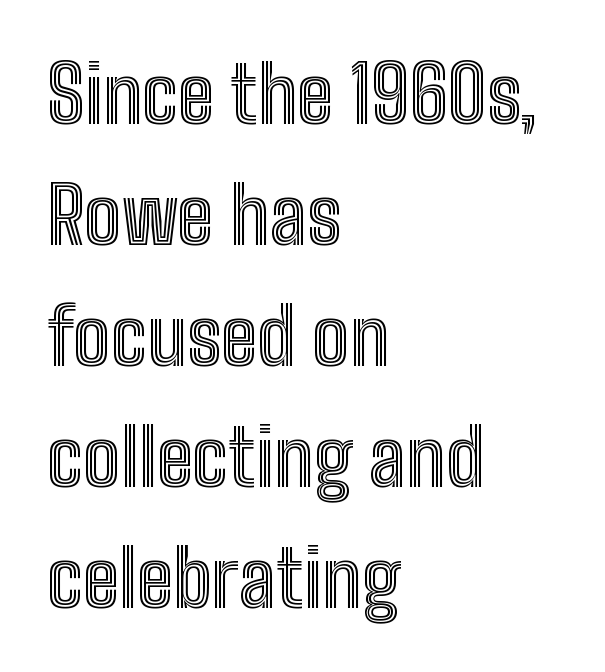
Standard letterfit; no display-style spreading of the glyphs. The face used here is proportionally spaced, like ordinary book or web type. Every stem runs plumb, perpendicular to the baseline. Regular leading. One-word summary of the alignment: left. Honestly, there is no underline to notice here at all.
